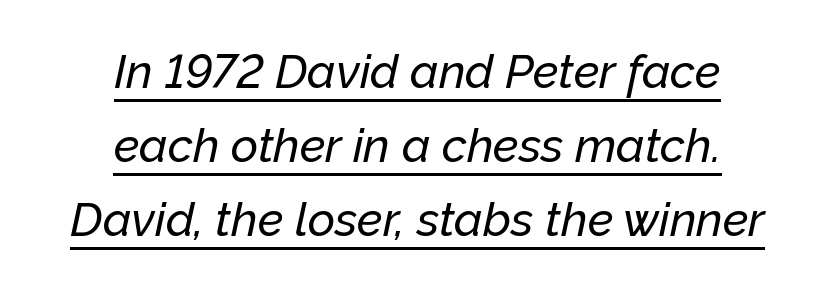
The image shows 47 px text type, italic (leaning right); set centered, normal line spacing (1.57x), normal letter spacing, underlined; low stroke contrast and a medium x-height.
